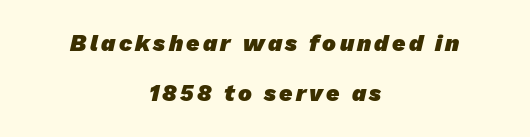
Q: Is the text bold? A: Yes.
Q: Is the text underlined? A: No.
Q: How is the paragraph aligned? A: Centered.
Q: Is the spacing between lines tight, normal or loose? A: Loose.
